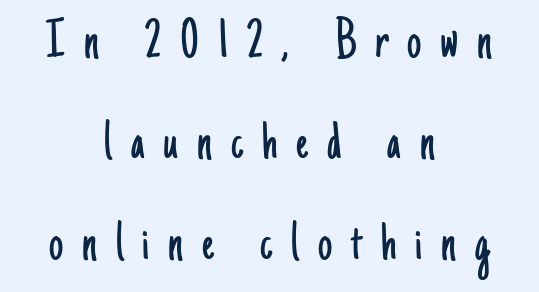
{"serif": "no", "italic": "no", "bold": "no", "weight": "light", "width": "condensed", "stroke_contrast": "low", "x_height": "small", "monospaced": "no", "underline": "no", "align": "center", "line_spacing_ratio": 1.77, "letter_spacing": "wide", "letter_spacing_em": 0.33, "glyph_px": 57}
